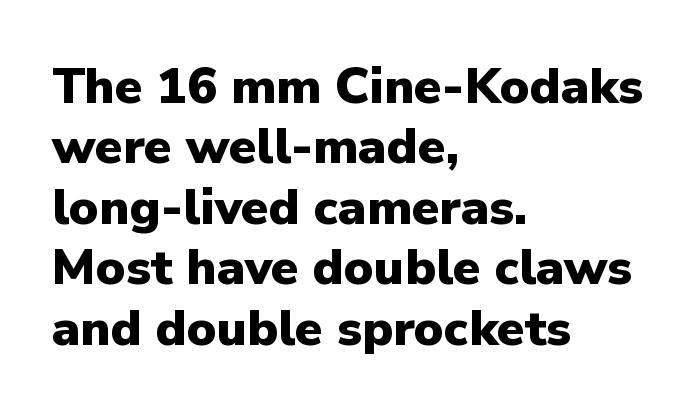
Q: Is the text bold? A: Yes.
Q: Is the text italic (slanted)? A: No, it is upright.
Q: Is the typeface a serif or a sans-serif typeface? A: Sans-serif.
Q: Is the text underlined? A: No.
Q: How is the paragraph aligned? A: Left-aligned.
Q: Is the spacing between letters normal or unusually wide? A: Normal.
Q: Width (condensed, normal, or wide)? A: Normal.
Q: Stroke contrast? A: Low.
Q: x-height? A: Medium.
Q: Monospaced? A: No.
